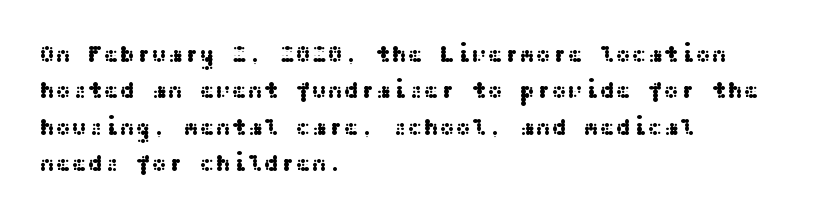
A normal amount of white space separates one row of letters from the next. Is there any slant? The stems are plumb. Nobody touched the tracking dial on this one. Quick note: underline off.
